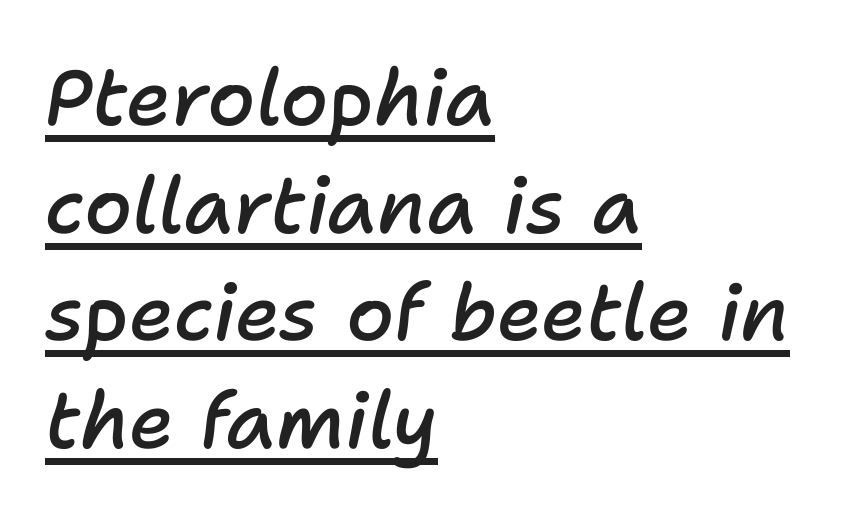
If you drew a line through each stem, it would be angled. Standard letterfit; no display-style spreading of the glyphs. These characters rest on top of a visible drawn line. I'd describe the lettering as semibold — firm but not a full bold.
